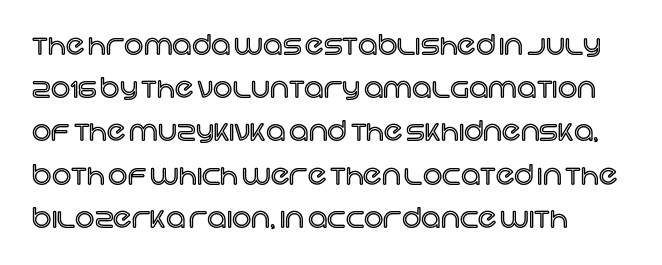
The image shows 27 px text type, upright; set left-aligned, normal line spacing (1.6x), normal letter spacing, not underlined.
